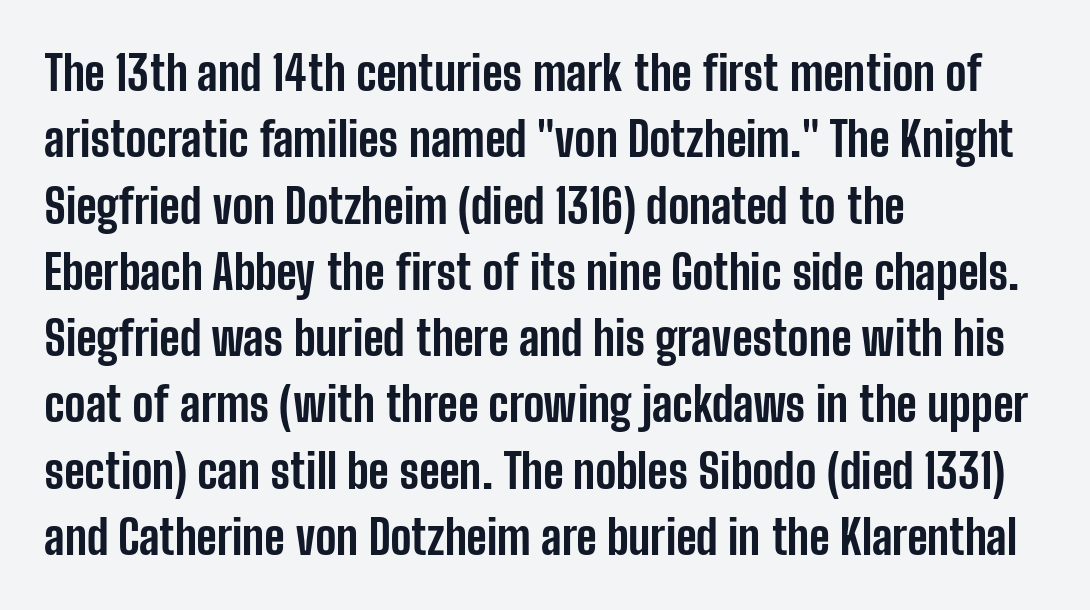
{"serif": "no", "italic": "no", "bold": "yes", "weight": "bold", "width": "condensed", "stroke_contrast": "low", "x_height": "medium", "monospaced": "no", "underline": "no", "align": "left", "line_spacing": "normal", "line_spacing_ratio": 1.41, "letter_spacing": "normal", "letter_spacing_em": 0.0, "glyph_px": 47}
